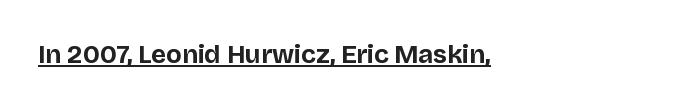
Decoration check: the copy is underlined. Characters remain perfectly vertical along every line. How heavy is the stroke? Heavy — this is a bold. You could call the tracking neutral — neither tight nor loose. The ragged edge is on the right, which tells us the setting is flush left.
